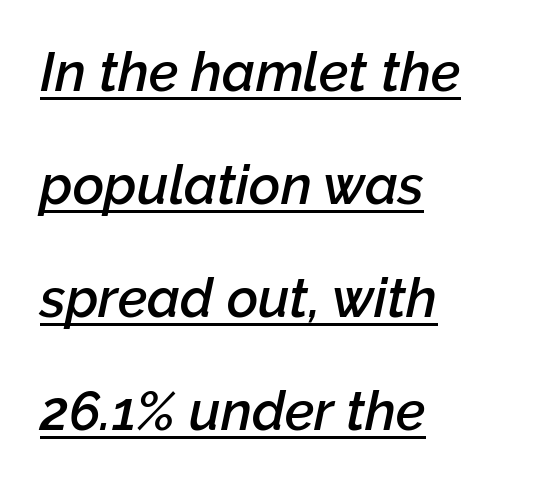
{"italic": "yes", "lean": "right", "slant_degrees": 12, "bold": "semi", "weight": "semibold", "width": "normal", "stroke_contrast": "low", "x_height": "medium", "monospaced": "no", "underline": "yes", "align": "left", "line_spacing": "loose", "line_spacing_ratio": 2.09, "letter_spacing": "normal", "letter_spacing_em": 0.0, "glyph_px": 54}
